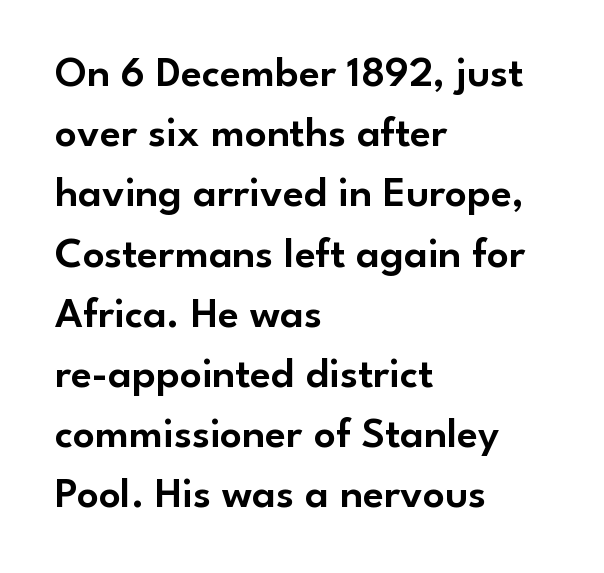
{"serif": "no", "italic": "no", "width": "normal", "stroke_contrast": "low", "x_height": "small", "monospaced": "no", "underline": "no", "align": "left", "line_spacing": "normal", "line_spacing_ratio": 1.4, "letter_spacing": "normal", "letter_spacing_em": 0.0, "glyph_px": 43}
